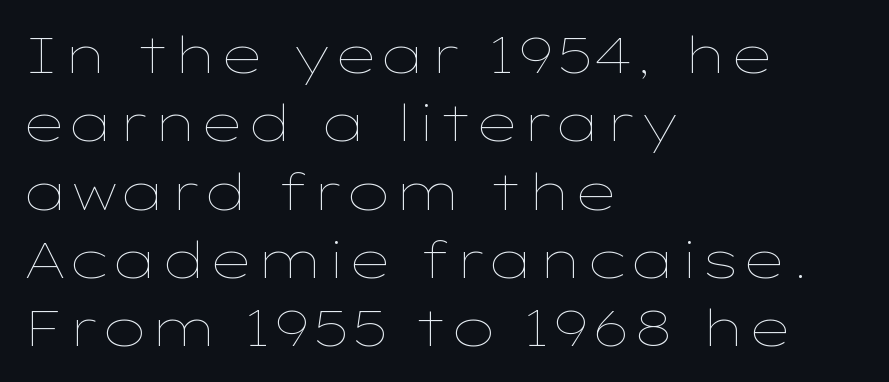
The image shows 51 px thin, wide type, upright; set left-aligned, normal line spacing (1.34x), normal letter spacing, not underlined; low stroke contrast and a medium x-height.
